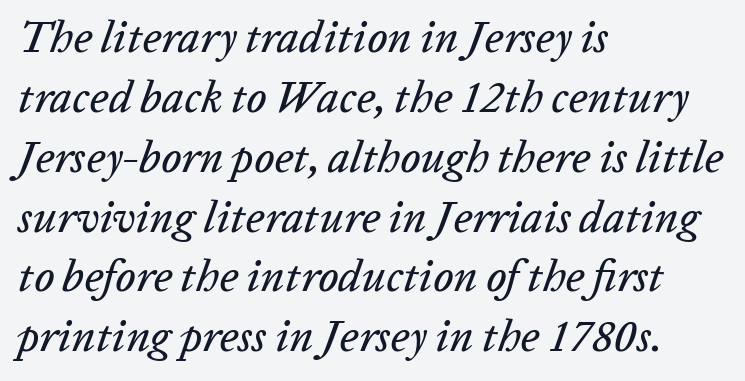
Q: Is the text italic (slanted)? A: Yes, it leans right by about 20 degrees.
Q: Is the text underlined? A: No.
Q: How is the paragraph aligned? A: Left-aligned.
Q: Is the spacing between letters normal or unusually wide? A: Normal.
Q: Is the spacing between lines tight, normal or loose? A: Normal.
Q: Width (condensed, normal, or wide)? A: Normal.
Q: Stroke contrast? A: Low.
Q: x-height? A: Medium.
Q: Monospaced? A: No.
